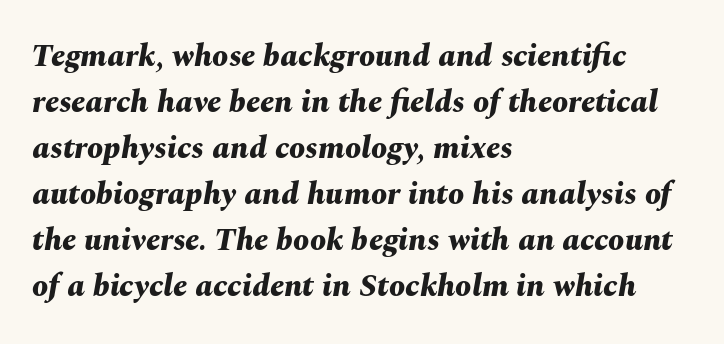
{"italic": "yes", "lean": "right", "slant_degrees": 10, "bold": "yes", "weight": "bold", "width": "normal", "stroke_contrast": "medium", "x_height": "medium", "monospaced": "no", "underline": "no", "align": "left", "line_spacing": "normal", "line_spacing_ratio": 1.44, "letter_spacing": "normal", "letter_spacing_em": 0.0, "glyph_px": 32}
